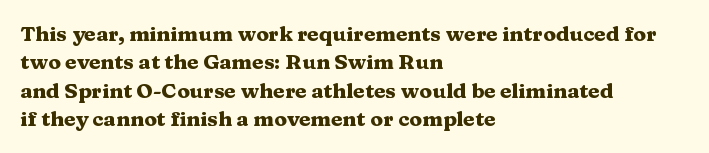
The lines in this sample share a left origin and differ only in where they stop. The block of text has a typical density, with ordinary space between rows. Posture: upright roman. The characters look thick and weighty, a clear bold. Letters rest on an invisible, unmarked baseline. There is no visible air inserted between adjacent glyphs.
